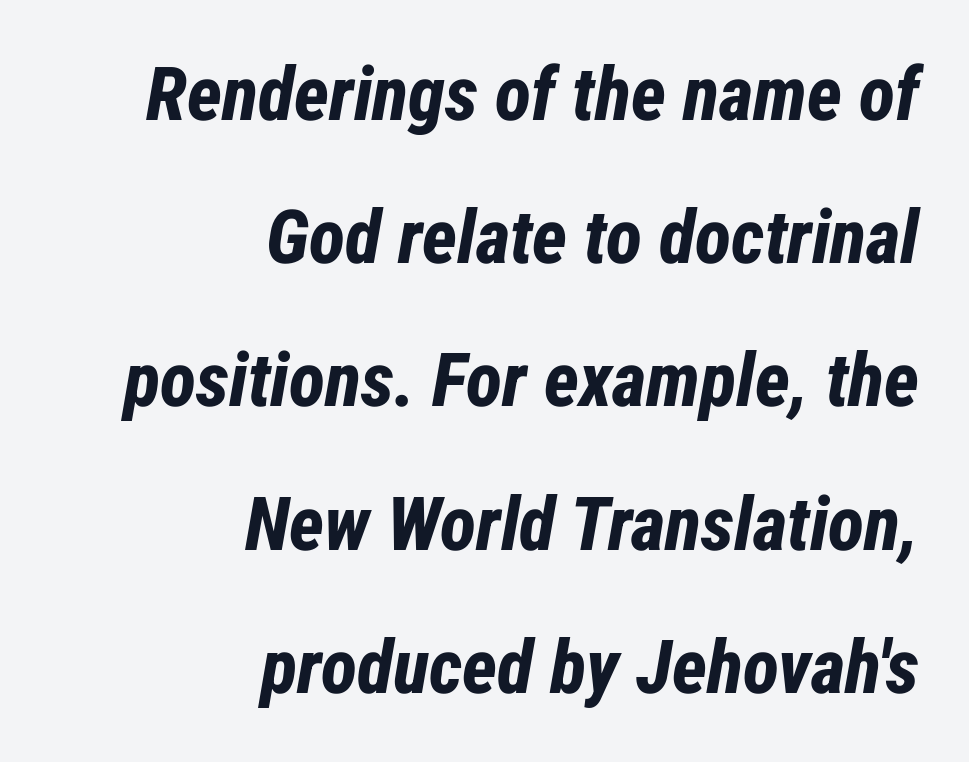
A dark, heavy texture on the line: the type is bold. Is there much room between lines? Yes — plenty of vertical air separates them. A flush-right, rag-left setting is used for this passage. The letterforms sit shoulder to shoulder at normal distance. The face used here is proportionally spaced, like ordinary book or web type. Descenders hang freely into open space.
